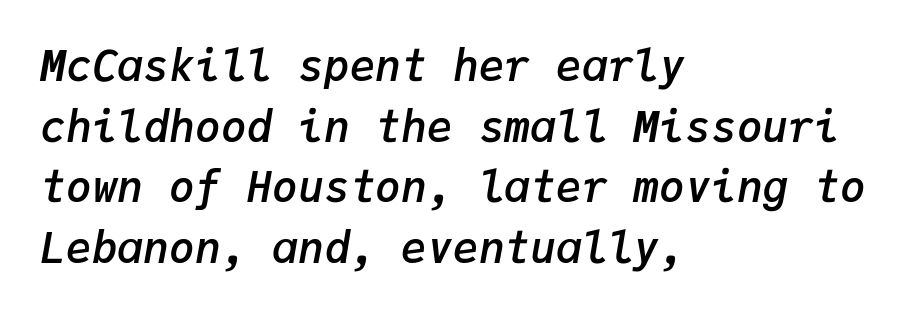
The lines in this sample share a left origin and differ only in where they stop. Type without underlining. Note the uniform advance width — an 'i' takes as much space as an 'm'. Italic: yes, the glyphs are oblique. Interline gaps are of average width in this sample. Strokes here are thickened, but only to semibold level.
